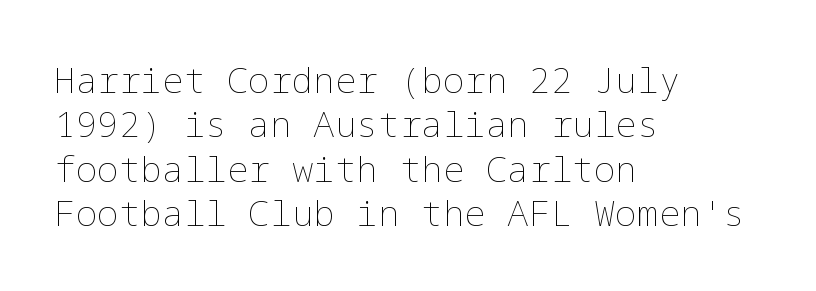
Q: Is the text bold? A: No.
Q: Is the text italic (slanted)? A: No, it is upright.
Q: Is the text underlined? A: No.
Q: How is the paragraph aligned? A: Left-aligned.
Q: Is the spacing between letters normal or unusually wide? A: Normal.
Q: Width (condensed, normal, or wide)? A: Normal.
Q: Stroke contrast? A: Low.
Q: x-height? A: Medium.
